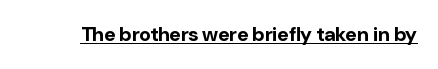
Weight: bold. Is the letter spacing exaggerated? No — it looks like the ordinary default. In designer terms, the underline attribute is active on this setting. A roman cut, with each character standing at attention.
